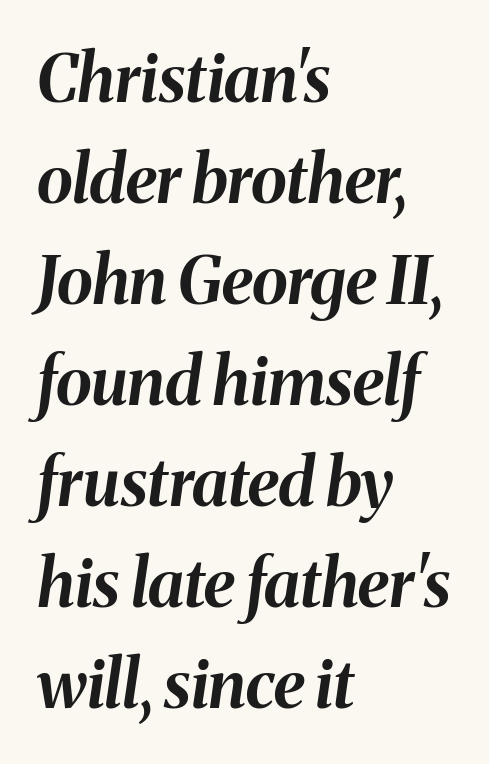
Is this a fixed-width face? No — the glyphs have proportional, varying widths. The tracking reads as untouched default to a designer's eye. Each line starts at the same left margin while the right side varies. Vertically, the passage feels balanced, rows spaced as you'd expect. Is the type bold? Yes — the strokes are clearly thick and heavy. The passage shown is not underscored anywhere.
